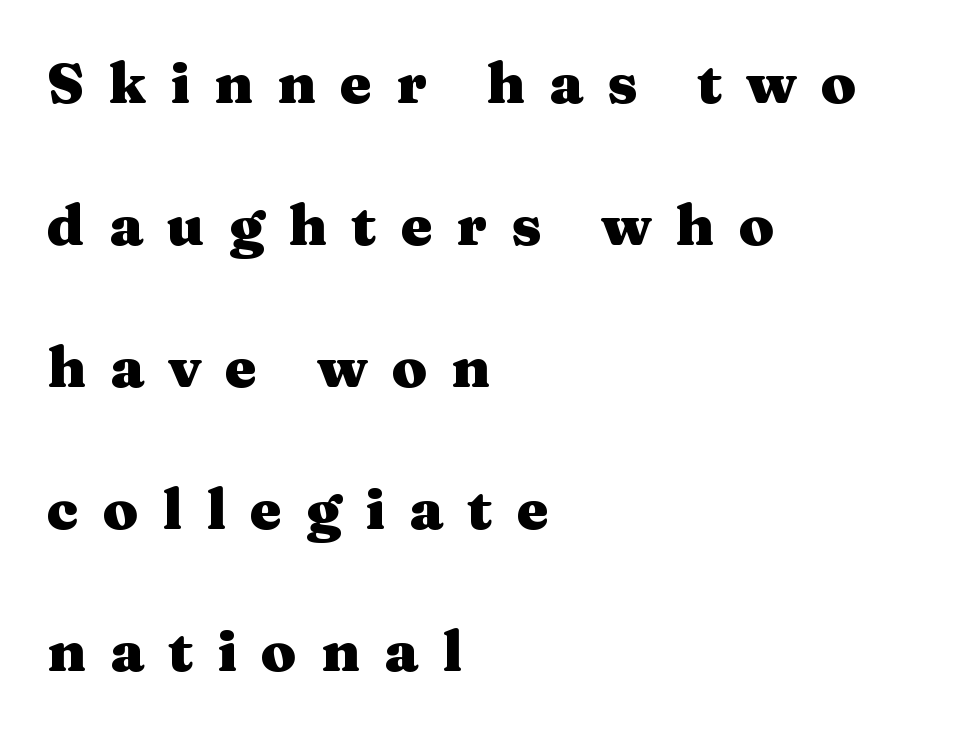
Q: Is the text bold? A: Yes.
Q: Is the text italic (slanted)? A: No, it is upright.
Q: Is the typeface a serif or a sans-serif typeface? A: Serif.
Q: Is the text underlined? A: No.
Q: How is the paragraph aligned? A: Left-aligned.
Q: Is the spacing between letters normal or unusually wide? A: Unusually wide.
Q: Is the spacing between lines tight, normal or loose? A: Loose.
Q: Width (condensed, normal, or wide)? A: Wide.
Q: Stroke contrast? A: Medium.
Q: x-height? A: Medium.
Q: Monospaced? A: No.
